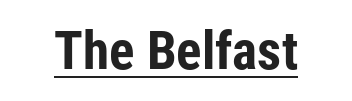
{"serif": "no", "italic": "no", "bold": "yes", "weight": "bold", "width": "condensed", "stroke_contrast": "low", "x_height": "medium", "monospaced": "no", "underline": "yes", "letter_spacing": "normal", "letter_spacing_em": 0.0, "glyph_px": 53}
